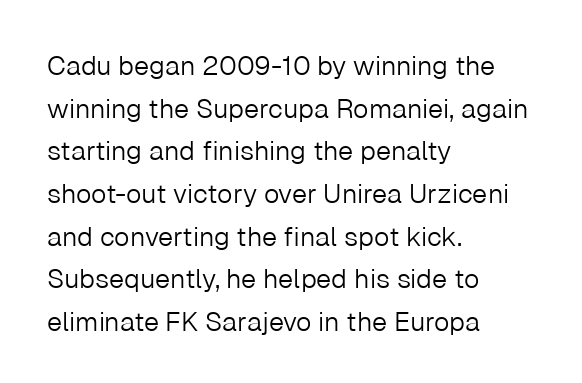
The ragged edge is on the right, which tells us the setting is flush left. Vertical strokes here are truly vertical. Heaviness? Minimal to ordinary, like unemphasized prose. Lines of text with bare space underneath.
